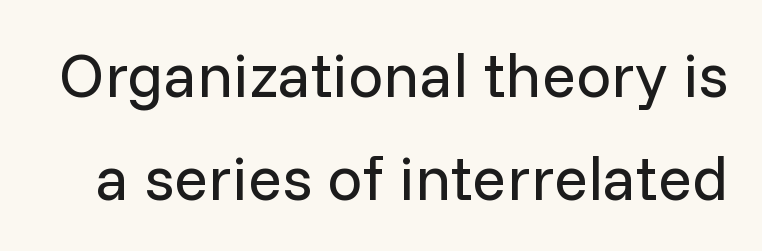
{"serif": "no", "italic": "no", "bold": "no", "weight": "regular", "width": "normal", "stroke_contrast": "low", "x_height": "medium", "monospaced": "no", "underline": "no", "line_spacing": "normal", "line_spacing_ratio": 1.64, "letter_spacing": "normal", "letter_spacing_em": 0.0, "glyph_px": 63}
